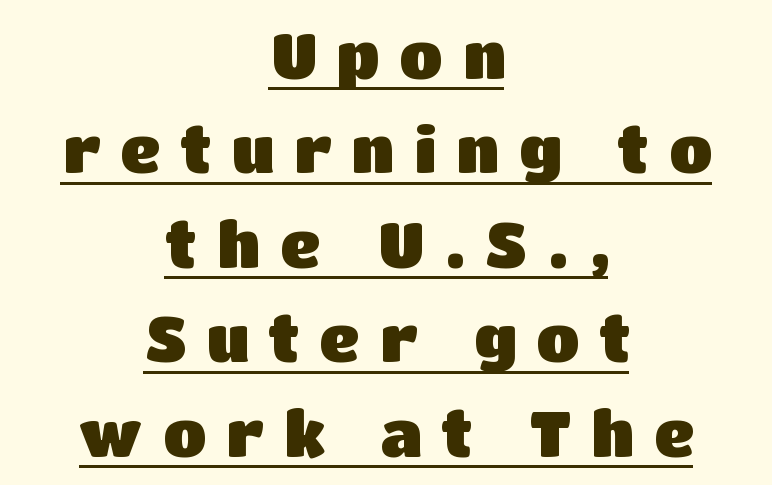
The image shows 63 px heavy sans-serif type, upright; set centered, normal line spacing (1.5x), unusually wide letter spacing (+0.31 em), underlined; low stroke contrast and a large x-height.
